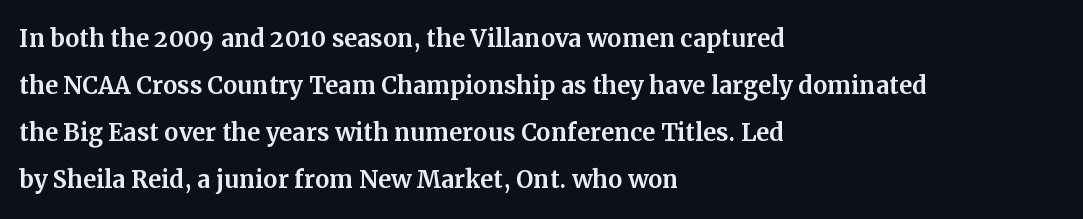
A typesetter would mark this as roman, not italic. These lines are set flush left with a ragged right edge. Spacing between characters is what you'd get straight out of the box. The passage shown is not underscored anywhere. Note the varied advance widths — an 'i' is clearly narrower than an 'm'.
